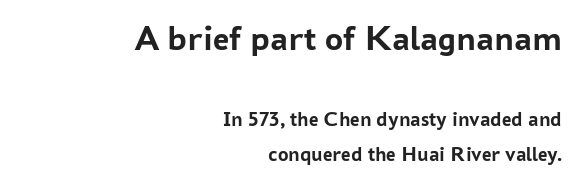
Q: Is the text bold? A: Yes.
Q: Is the text italic (slanted)? A: No, it is upright.
Q: Is the typeface a serif or a sans-serif typeface? A: Sans-serif.
Q: Is the text underlined? A: No.
Q: How is the paragraph aligned? A: Right-aligned.
Q: Is the spacing between letters normal or unusually wide? A: Normal.
Q: Is the spacing between lines tight, normal or loose? A: Normal.
Q: Which block of text is set in a larger size, the first (top) or the second (bottom)? A: The first (top) one.
Q: Width (condensed, normal, or wide)? A: Normal.
Q: Stroke contrast? A: Low.
Q: x-height? A: Medium.
Q: Monospaced? A: No.
